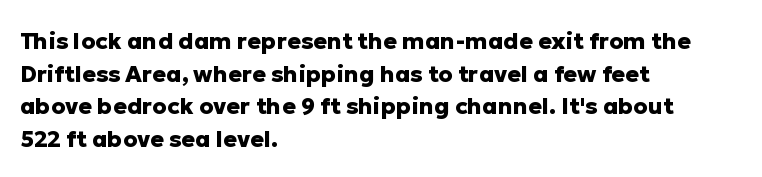
{"italic": "no", "bold": "yes", "underline": "no", "align": "left", "line_spacing": "normal", "line_spacing_ratio": 1.42, "letter_spacing": "normal", "letter_spacing_em": 0.0, "glyph_px": 23}
